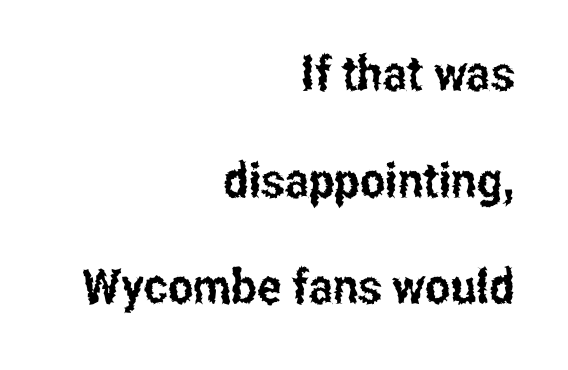
The image shows 48 px condensed sans-serif type, upright; set right-aligned, loose line spacing (2.22x), normal letter spacing, not underlined; low stroke contrast and a medium x-height.
